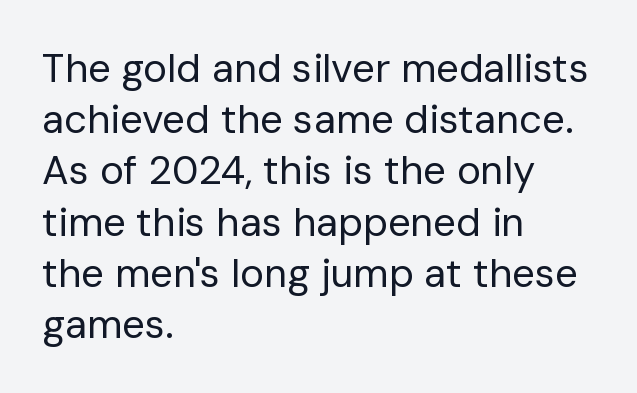
The image shows 40 px regular-weight sans-serif type, upright; set left-aligned, normal line spacing (1.28x), normal letter spacing, not underlined; low stroke contrast and a medium x-height.
